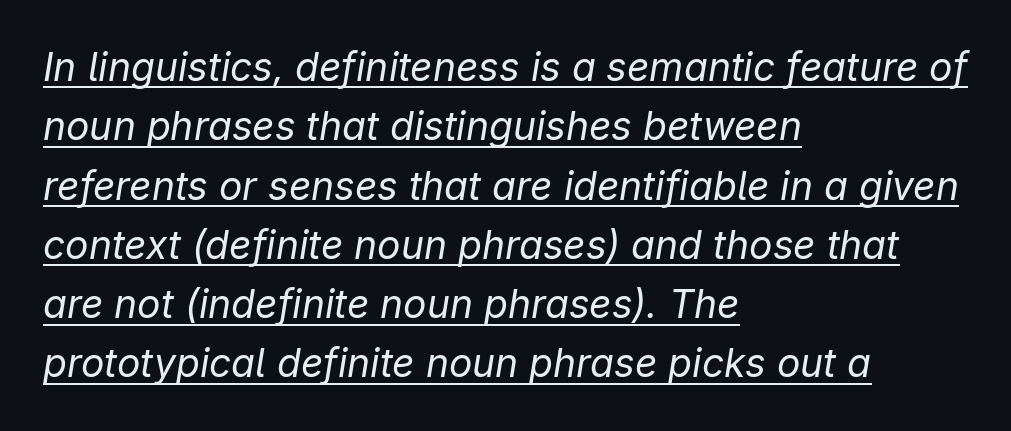
Short note: letters normally spaced. Evenly set lines give the paragraph a standard silhouette. A light-to-regular cut is what we see here. A typographer would call this underscored text.
